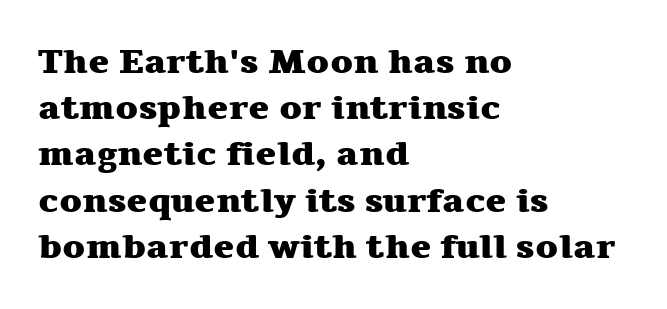
{"serif": "yes", "italic": "no", "bold": "yes", "weight": "heavy", "width": "wide", "stroke_contrast": "medium", "x_height": "medium", "monospaced": "no", "underline": "no", "align": "left", "line_spacing": "normal", "line_spacing_ratio": 1.32, "letter_spacing": "normal", "letter_spacing_em": 0.0, "glyph_px": 35}
